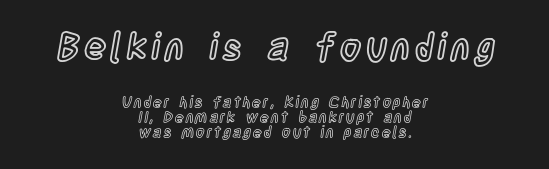
Q: Is the text italic (slanted)? A: Yes.
Q: Is the text underlined? A: No.
Q: How is the paragraph aligned? A: Centered.
Q: Is the spacing between lines tight, normal or loose? A: Tight.
Q: Which block of text is set in a larger size, the first (top) or the second (bottom)? A: The first (top) one.
Q: Width (condensed, normal, or wide)? A: Condensed.
Q: x-height? A: Large.
Q: Monospaced? A: No.
